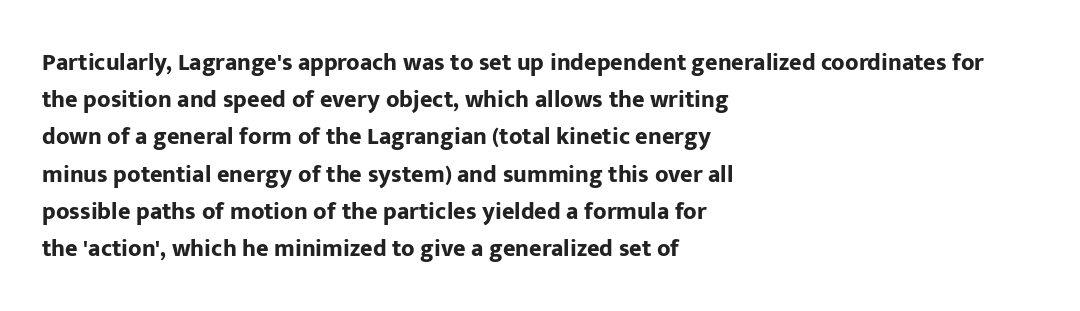
{"italic": "no", "bold": "yes", "underline": "no", "align": "left", "line_spacing": "normal", "line_spacing_ratio": 1.55, "letter_spacing": "normal", "letter_spacing_em": 0.0, "glyph_px": 24}
